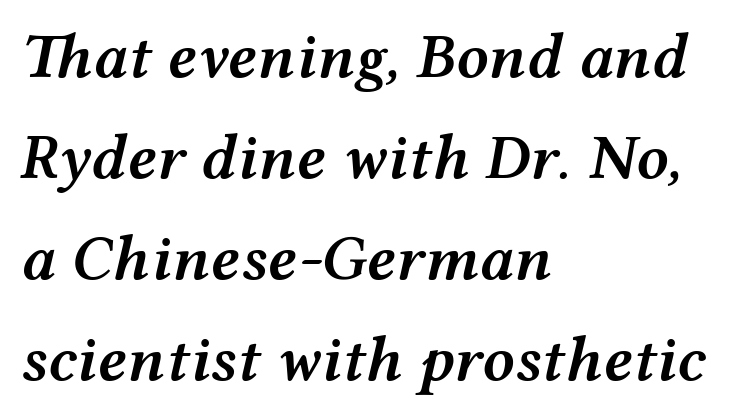
The image shows 64 px semibold, wide type, italic (leaning right); set left-aligned, normal line spacing (1.58x), normal letter spacing, not underlined; medium stroke contrast and a medium x-height.
